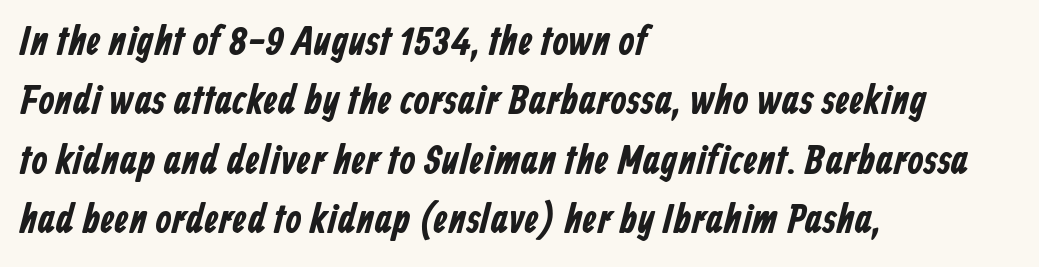
Here the glyphs are tracked normally, forming tight word shapes. The setting favours the left margin, as ordinary paragraphs usually do. Character widths vary here, with narrow letters taking less room than wide ones. The rendering uses a moderate line-height, typical for paragraphs. Just letters on the line, the space beneath them empty. Font category for this specimen: sans-serif.
